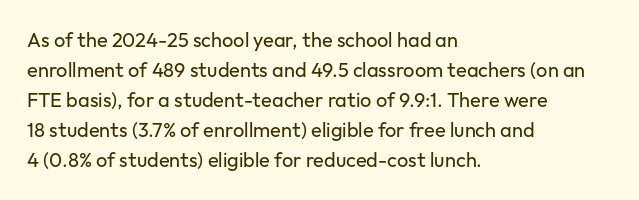
{"italic": "no", "bold": "no", "underline": "no", "align": "left", "line_spacing": "normal", "line_spacing_ratio": 1.5, "letter_spacing": "normal", "letter_spacing_em": 0.0, "glyph_px": 20}
